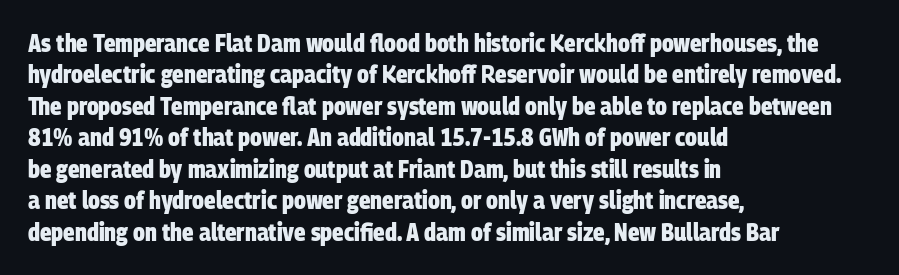
The image shows 24 px bold type; set left-aligned, normal line spacing (1.31x), normal letter spacing, not underlined.
